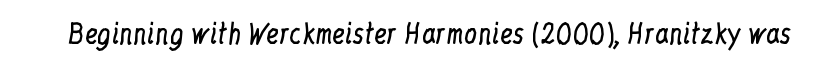
The image shows 26 px text type; set normal letter spacing, not underlined.
